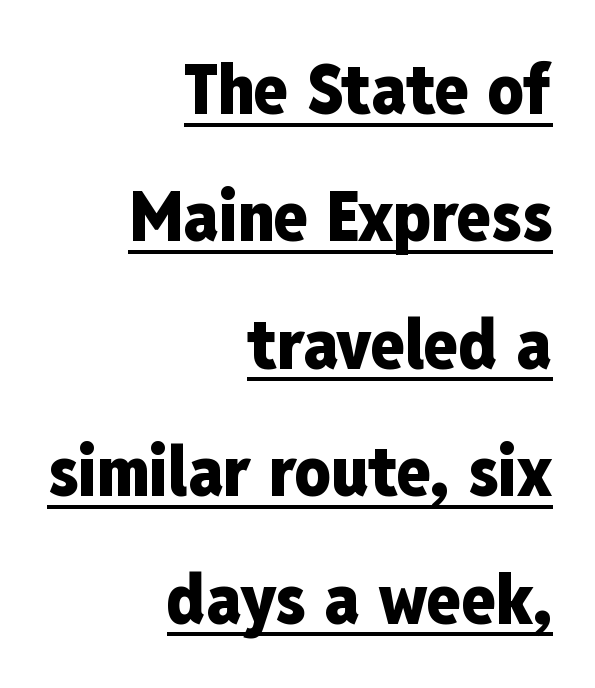
In terms of letterform style, serifs are entirely absent. The letters stand straight up with perfectly vertical stems. Reading down the block, your eye finds every line finishing at a fixed right position. Heft: maximum for text — a bold.
